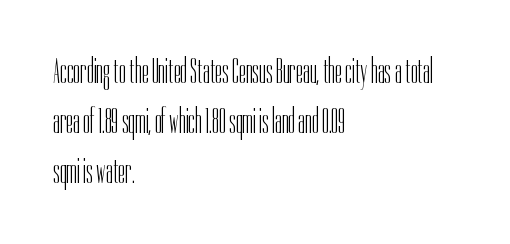
{"serif": "no", "italic": "no", "bold": "no", "weight": "light", "width": "condensed", "stroke_contrast": "low", "x_height": "medium", "monospaced": "no", "underline": "no", "align": "left", "line_spacing": "normal", "line_spacing_ratio": 1.43, "letter_spacing": "normal", "letter_spacing_em": 0.0, "glyph_px": 35}
